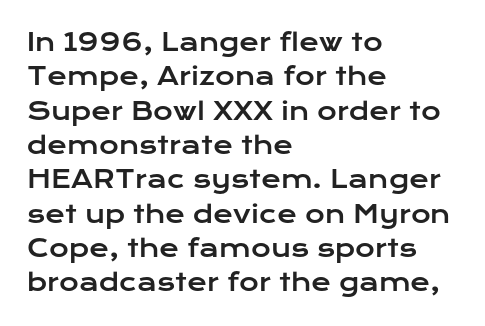
The image shows 24 px text type, upright; set left-aligned, normal line spacing (1.43x), normal letter spacing, not underlined.
